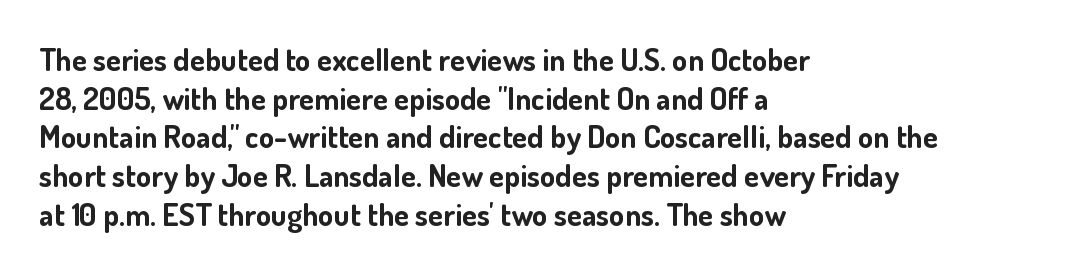
{"serif": "no", "italic": "no", "bold": "yes", "weight": "bold", "width": "normal", "stroke_contrast": "low", "x_height": "small", "monospaced": "no", "underline": "no", "align": "left", "line_spacing": "normal", "line_spacing_ratio": 1.25, "letter_spacing": "normal", "letter_spacing_em": 0.0, "glyph_px": 31}
